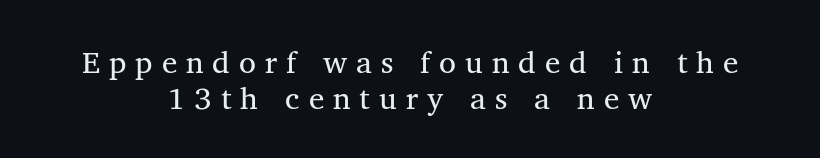
Q: Is the text bold? A: No.
Q: Is the text italic (slanted)? A: No, it is upright.
Q: Is the typeface a serif or a sans-serif typeface? A: Serif.
Q: Is the text underlined? A: No.
Q: How is the paragraph aligned? A: Centered.
Q: Is the spacing between letters normal or unusually wide? A: Unusually wide.
Q: Width (condensed, normal, or wide)? A: Normal.
Q: Stroke contrast? A: Medium.
Q: x-height? A: Medium.
Q: Monospaced? A: No.
